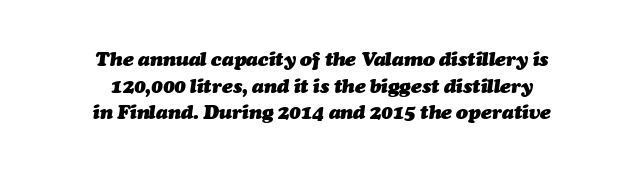
{"italic": "yes", "lean": "right", "slant_degrees": 7, "bold": "yes", "underline": "no", "align": "center", "line_spacing": "normal", "line_spacing_ratio": 1.33, "letter_spacing": "normal", "letter_spacing_em": 0.0, "glyph_px": 20}
